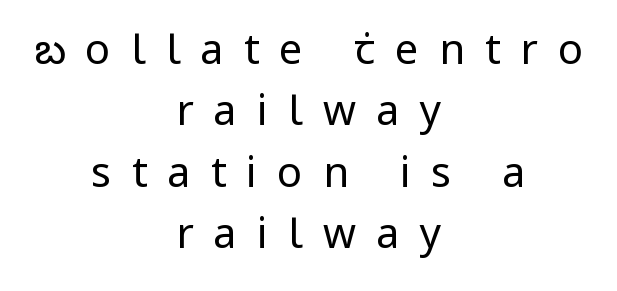
{"serif": "no", "italic": "no", "bold": "no", "weight": "regular", "width": "normal", "stroke_contrast": "low", "x_height": "medium", "monospaced": "no", "underline": "no", "align": "center", "line_spacing": "normal", "line_spacing_ratio": 1.46, "letter_spacing": "wide", "letter_spacing_em": 0.48, "glyph_px": 42}
